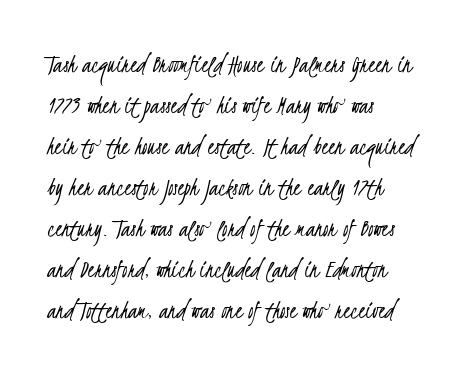
Q: Is the text bold? A: No.
Q: Is the text underlined? A: No.
Q: How is the paragraph aligned? A: Left-aligned.
Q: Is the spacing between letters normal or unusually wide? A: Normal.
Q: Is the spacing between lines tight, normal or loose? A: Normal.
